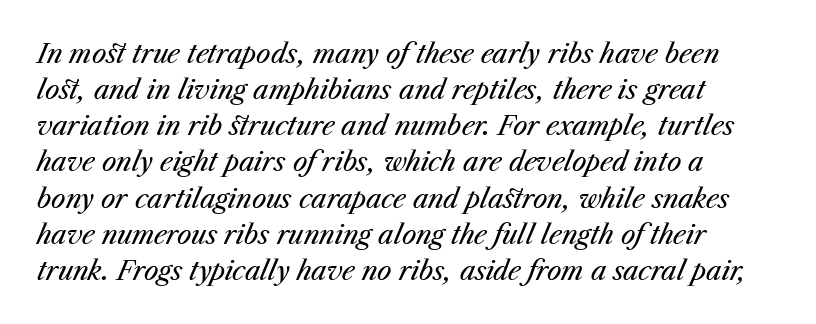
The image shows 26 px text type, italic (leaning right); set left-aligned, normal line spacing (1.39x), normal letter spacing, not underlined.
